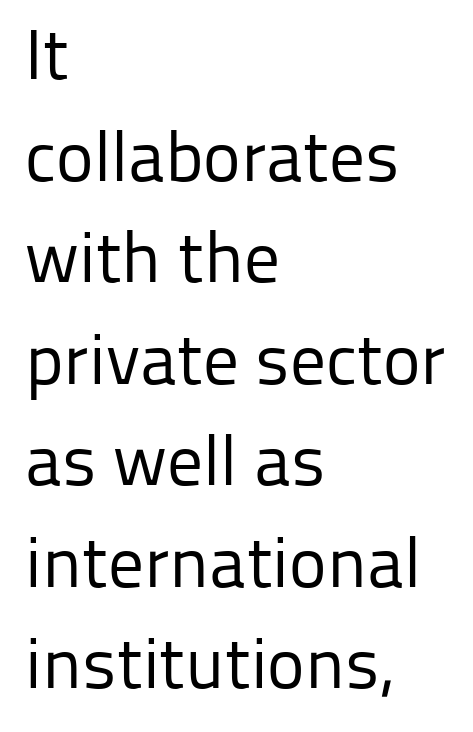
Q: Is the text bold? A: No.
Q: Is the text italic (slanted)? A: No, it is upright.
Q: Is the typeface a serif or a sans-serif typeface? A: Sans-serif.
Q: Is the text underlined? A: No.
Q: How is the paragraph aligned? A: Left-aligned.
Q: Is the spacing between letters normal or unusually wide? A: Normal.
Q: Is the spacing between lines tight, normal or loose? A: Normal.
Q: Width (condensed, normal, or wide)? A: Normal.
Q: Stroke contrast? A: Low.
Q: x-height? A: Medium.
Q: Monospaced? A: No.
